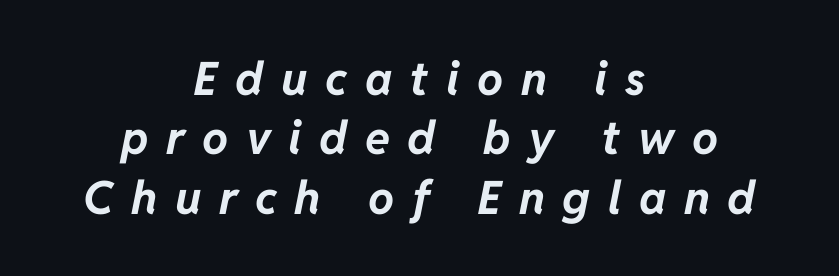
The foot of each line stays bare and open. Notice how thick the strokes are: this is what a full bold looks like. The rendering uses natural spacing where letterforms have individual widths. This rendering widens character spacing well past its baseline value. These lines sit exactly where default settings would place them.
